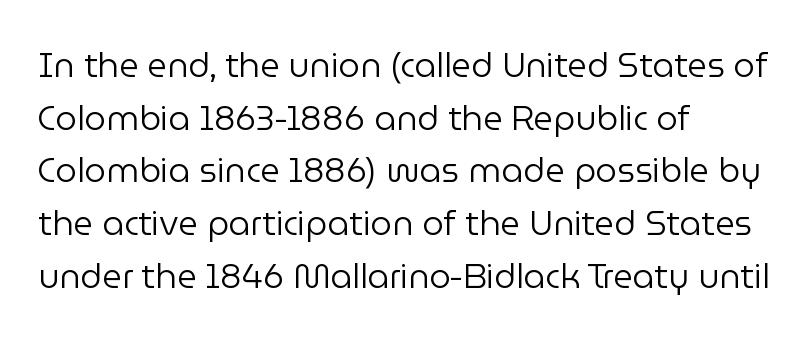
The image shows 34 px regular-weight sans-serif type, upright; set left-aligned, normal line spacing (1.55x), normal letter spacing, not underlined; low stroke contrast and a medium x-height.
